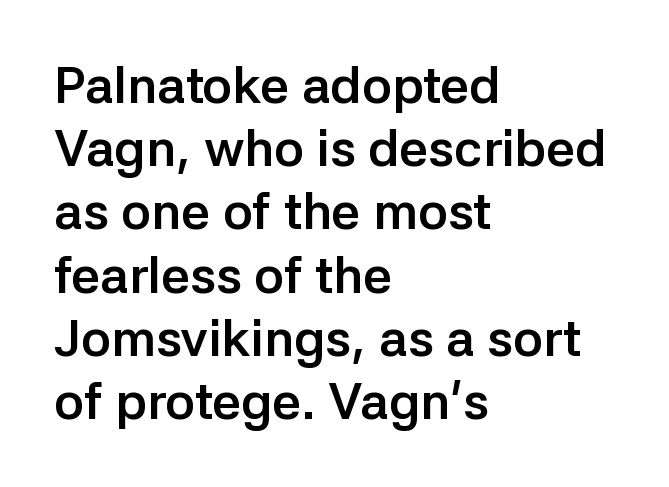
Nobody touched the tracking dial on this one. The paragraph shown leans on its left margin. The characters display no serif detailing; their extremities are plain. This sample has the flowing, uneven cadence of proportional lettering. These lines carry a lot of weight — the face is fully bold.
